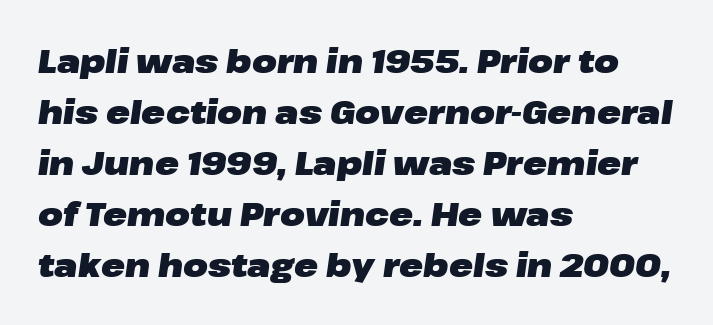
Q: Is the text bold? A: Yes.
Q: Is the text italic (slanted)? A: Yes, it leans right by about 8 degrees.
Q: Is the text underlined? A: No.
Q: How is the paragraph aligned? A: Left-aligned.
Q: Is the spacing between letters normal or unusually wide? A: Normal.
Q: Is the spacing between lines tight, normal or loose? A: Normal.
Q: Width (condensed, normal, or wide)? A: Wide.
Q: Stroke contrast? A: Low.
Q: x-height? A: Medium.
Q: Monospaced? A: No.
